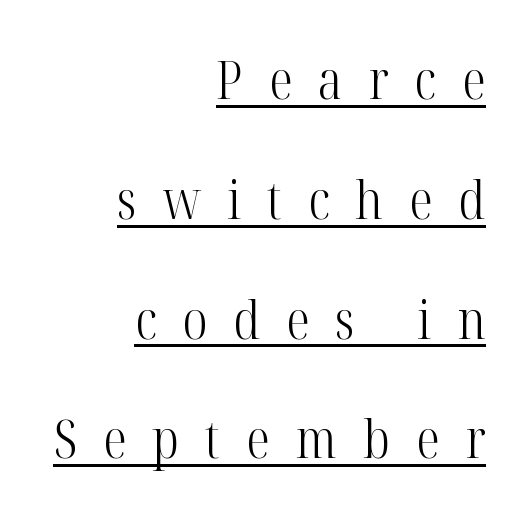
The image shows 53 px light, condensed serif type, upright; set right-aligned, loose line spacing (2.26x), unusually wide letter spacing (+0.49 em), underlined; high stroke contrast and a medium x-height.
